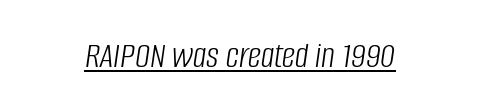
Q: Is the text bold? A: No.
Q: Is the text italic (slanted)? A: Yes, it leans right by about 8 degrees.
Q: Is the text underlined? A: Yes.
Q: How is the paragraph aligned? A: Centered.
Q: Is the spacing between letters normal or unusually wide? A: Normal.
Q: Width (condensed, normal, or wide)? A: Condensed.
Q: Stroke contrast? A: Low.
Q: x-height? A: Large.
Q: Monospaced? A: No.
